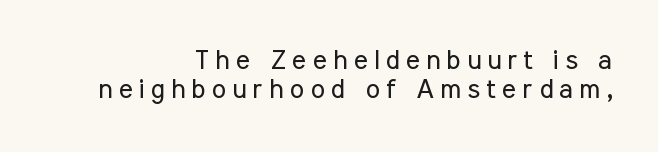
Q: Is the text bold? A: No.
Q: Is the text italic (slanted)? A: No, it is upright.
Q: Is the text underlined? A: No.
Q: How is the paragraph aligned? A: Right-aligned.
Q: Is the spacing between letters normal or unusually wide? A: Unusually wide.
Q: Is the spacing between lines tight, normal or loose? A: Tight.
